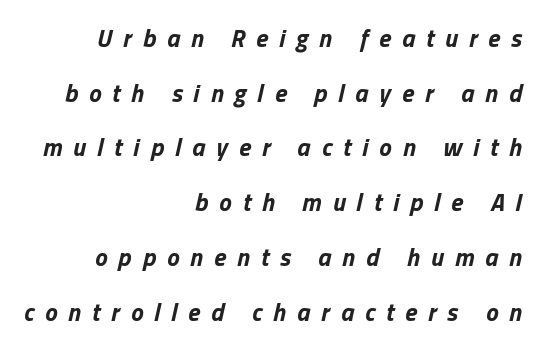
The image shows 25 px bold type, italic (leaning right); set right-aligned, loose line spacing (2.19x), unusually wide letter spacing (+0.44 em), not underlined.
